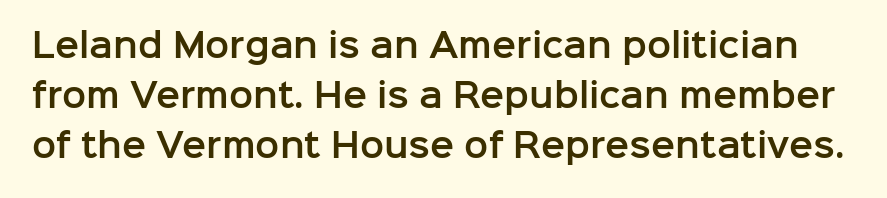
{"serif": "no", "italic": "no", "width": "normal", "stroke_contrast": "low", "x_height": "medium", "monospaced": "no", "underline": "no", "line_spacing": "normal", "line_spacing_ratio": 1.57, "letter_spacing": "normal", "letter_spacing_em": 0.0, "glyph_px": 32}
